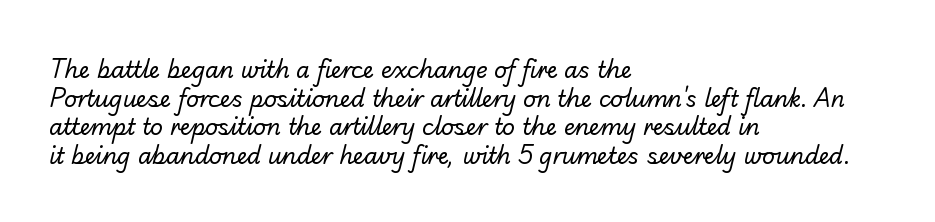
{"bold": "no", "underline": "no", "align": "left", "line_spacing": "normal", "line_spacing_ratio": 1.3, "letter_spacing": "normal", "letter_spacing_em": 0.0, "glyph_px": 22}
